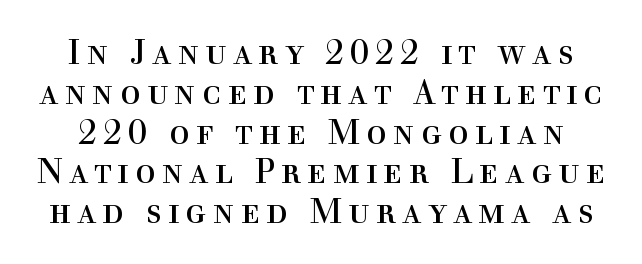
Proportional: the letters do not fall into vertical columns. The cut favours lightness, reaching ordinary text weight at its darkest. Plain, unruled lines of type. These lines were composed using upright roman letters. The type family on display is of the serif kind.
